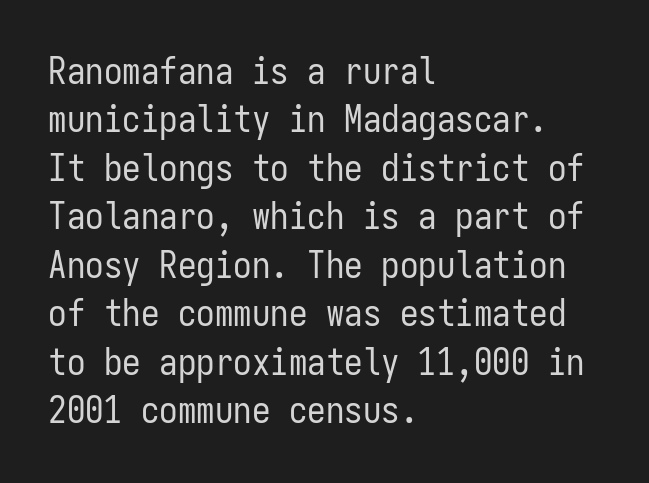
{"serif": "no", "italic": "no", "bold": "no", "weight": "regular", "width": "condensed", "stroke_contrast": "low", "x_height": "medium", "monospaced": "yes", "underline": "no", "align": "left", "line_spacing": "normal", "line_spacing_ratio": 1.31, "letter_spacing": "normal", "letter_spacing_em": 0.0, "glyph_px": 37}
